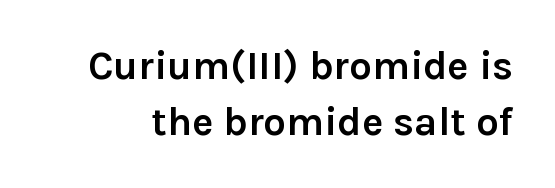
The passage shown is typed in a proportional face where columns would drift. As a designer I'd log this as weight 700, bold. Check where the strokes stop: nothing finishes them off — pure sans. Quick note: interline space is typical.
